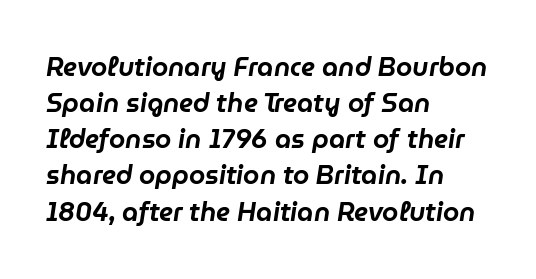
The image shows 26 px text type, italic (leaning right); set left-aligned, normal line spacing (1.39x), normal letter spacing, not underlined.
